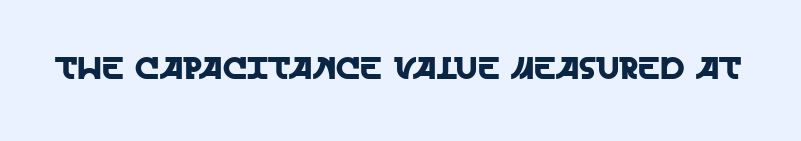
{"serif": "no", "italic": "no", "width": "normal", "x_height": "large", "monospaced": "no", "underline": "no", "letter_spacing": "normal", "letter_spacing_em": 0.0, "glyph_px": 31}
